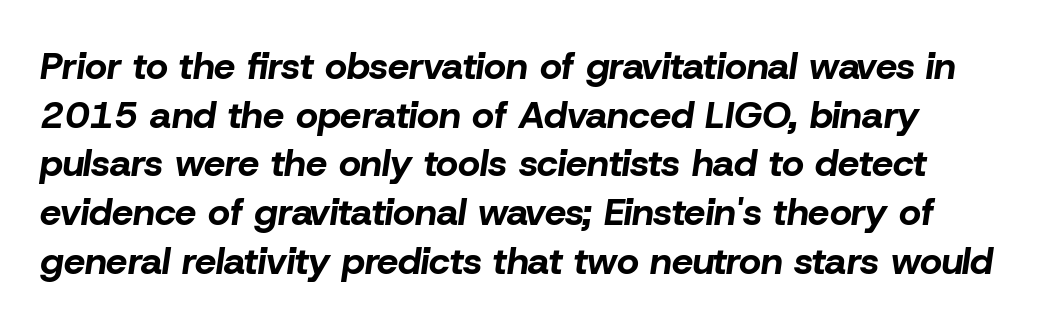
Descenders are the only things crossing below the line. Line spacing here is normal. Varying glyph widths throughout — classic text-font behaviour. The face used here is rendered with its standard letterfit. This is oblique type, the kind used for emphasis or titles. Chunky letters — that's bold for sure.
